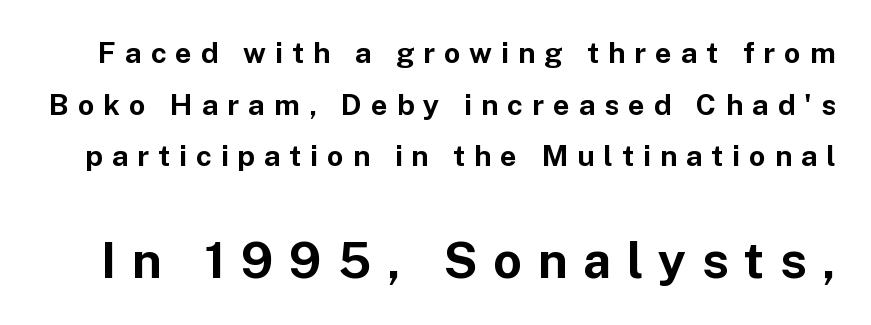
The image shows 50 px bold sans-serif type, upright; set line spacing 1.78x, unusually wide letter spacing (+0.31 em), not underlined; the second (bottom) block is 1.72x larger; low stroke contrast and a medium x-height.
